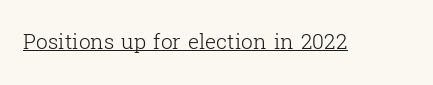
Q: Is the text bold? A: No.
Q: Is the text italic (slanted)? A: No, it is upright.
Q: Is the text underlined? A: Yes.
Q: Is the spacing between letters normal or unusually wide? A: Normal.
